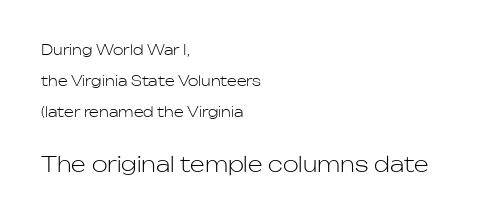
{"italic": "no", "bold": "no", "underline": "no", "align": "left", "line_spacing": "loose", "line_spacing_ratio": 2.21, "letter_spacing": "normal", "letter_spacing_em": 0.0, "larger_block": "second", "size_ratio": 1.5, "glyph_px": 21}
